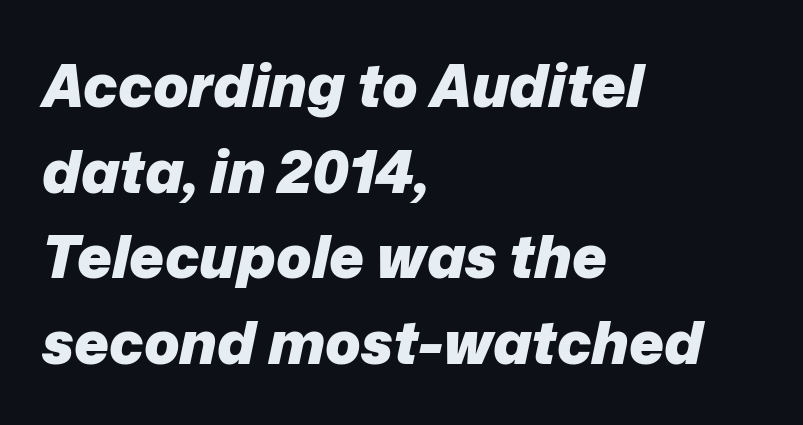
Strokes here are thick enough to call this a true bold. The compositor pushed each line to the left boundary. No extra tracking has been applied to these lines. Posture: slanted. Does the leading feel generous? No, just average.
